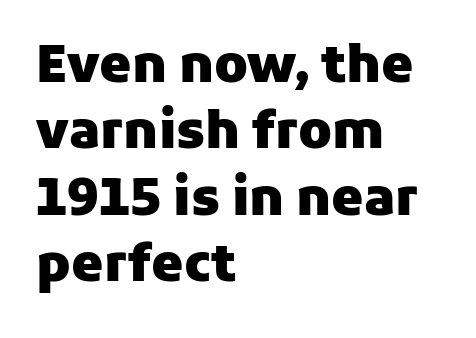
The tracking reads as untouched default to a designer's eye. Normally led — the rows are evenly, conventionally spaced. Examine the stroke ends and you'll find no serifs. As a designer I'd log this as weight 700, bold. Check the space under the baseline: it is left empty.
